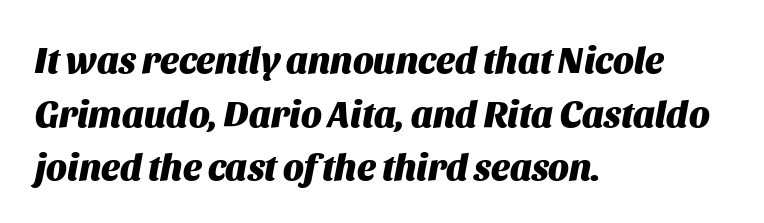
{"italic": "yes", "lean": "right", "slant_degrees": 11, "bold": "yes", "weight": "heavy", "width": "normal", "stroke_contrast": "medium", "x_height": "large", "monospaced": "no", "underline": "no", "align": "left", "line_spacing": "normal", "line_spacing_ratio": 1.45, "letter_spacing": "normal", "letter_spacing_em": 0.0, "glyph_px": 37}
